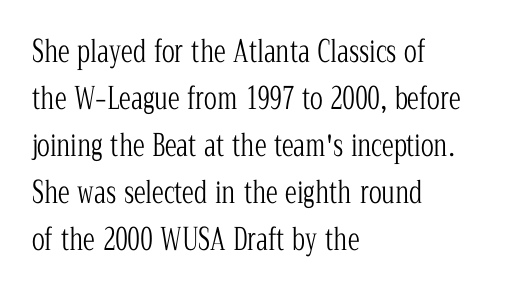
The image shows 30 px light, condensed serif type, upright; set left-aligned, normal line spacing (1.57x), normal letter spacing, not underlined; low stroke contrast and a medium x-height.
